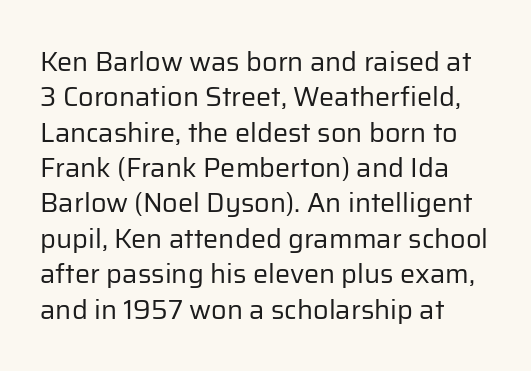
Q: Is the text bold? A: No.
Q: Is the text italic (slanted)? A: No, it is upright.
Q: Is the text underlined? A: No.
Q: How is the paragraph aligned? A: Left-aligned.
Q: Is the spacing between letters normal or unusually wide? A: Normal.
Q: Is the spacing between lines tight, normal or loose? A: Normal.
